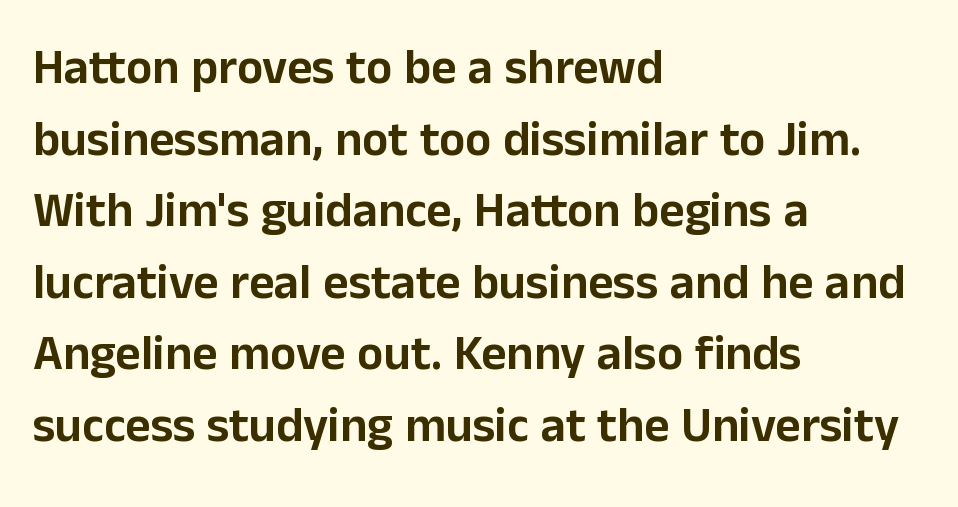
The image shows 49 px sans-serif type, upright; set left-aligned, normal line spacing (1.46x), normal letter spacing, not underlined; low stroke contrast and a medium x-height.
